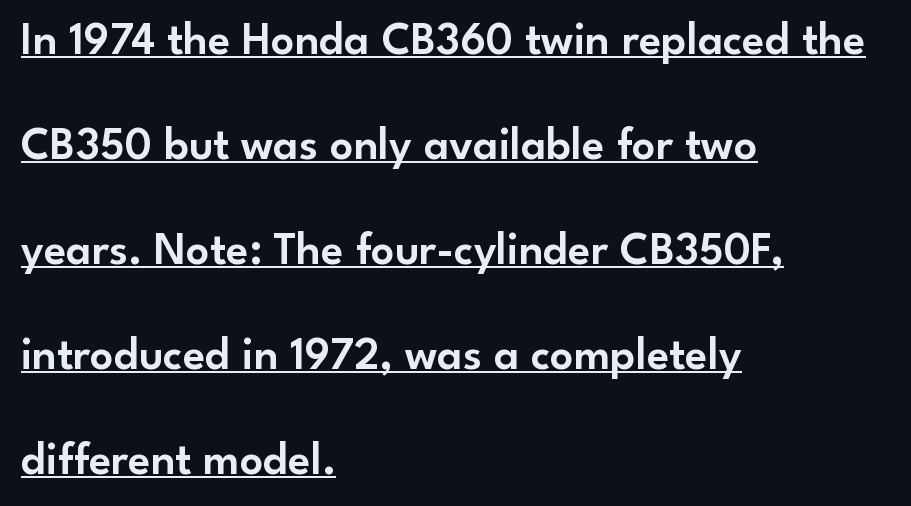
The image shows 46 px sans-serif type, upright; set left-aligned, loose line spacing (2.28x), normal letter spacing, underlined; low stroke contrast and a small x-height.
